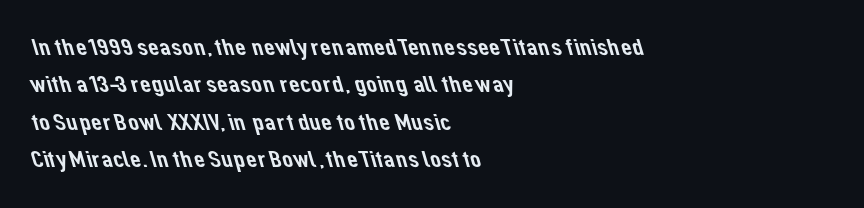
{"underline": "no", "align": "left", "line_spacing": "normal", "line_spacing_ratio": 1.56, "letter_spacing": "normal", "letter_spacing_em": 0.0, "glyph_px": 24}
